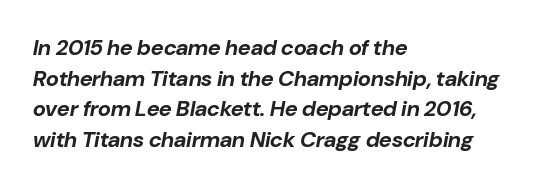
Q: Is the text bold? A: Yes.
Q: Is the text italic (slanted)? A: Yes, it leans right by about 10 degrees.
Q: Is the text underlined? A: No.
Q: How is the paragraph aligned? A: Left-aligned.
Q: Is the spacing between letters normal or unusually wide? A: Normal.
Q: Is the spacing between lines tight, normal or loose? A: Normal.
